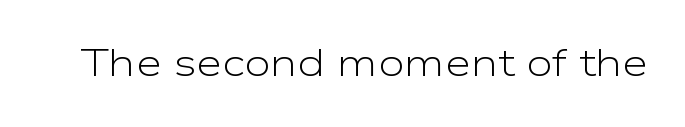
The image shows 38 px light, wide sans-serif type, upright; set normal letter spacing, not underlined; low stroke contrast and a medium x-height.
